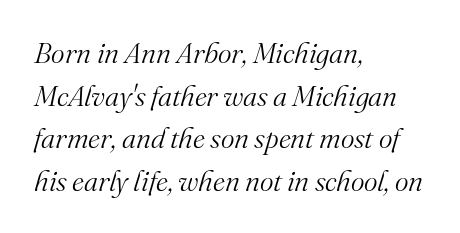
{"serif": "yes", "italic": "yes", "lean": "right", "slant_degrees": 16, "bold": "no", "weight": "light", "width": "normal", "stroke_contrast": "medium", "x_height": "small", "monospaced": "no", "underline": "no", "align": "left", "line_spacing": "normal", "line_spacing_ratio": 1.47, "letter_spacing": "normal", "letter_spacing_em": 0.0, "glyph_px": 29}
